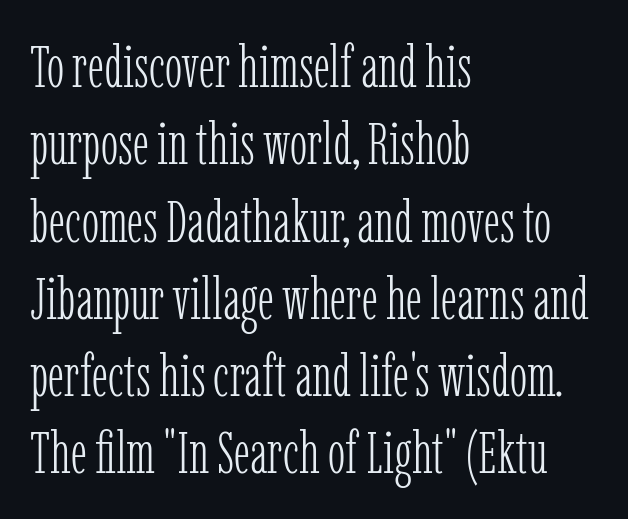
Is there any slant? The stems are plumb. The text was rendered using a seriffed face with decorative stroke endings. No word sits above an underline. The letters look calm and open, with moderate or lighter stems. The lines sit at an ordinary, default distance from one another.
